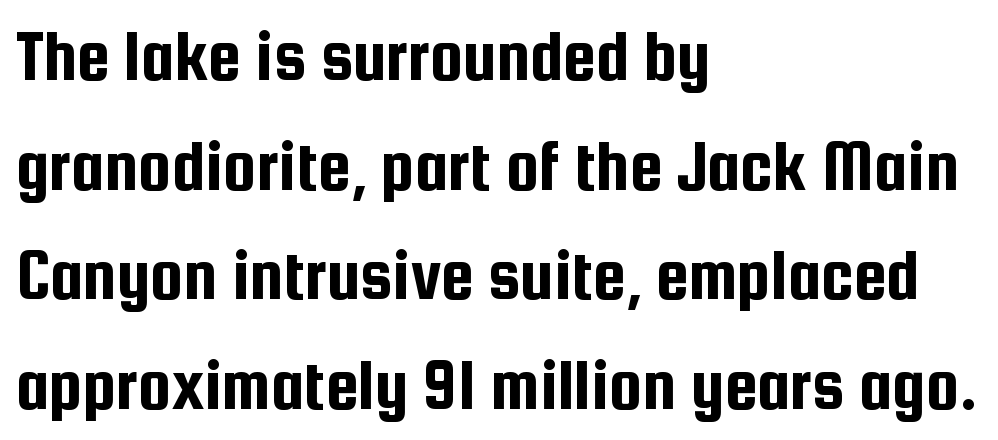
{"serif": "no", "italic": "no", "width": "condensed", "stroke_contrast": "low", "x_height": "medium", "monospaced": "no", "underline": "no", "align": "left", "line_spacing": "normal", "line_spacing_ratio": 1.48, "letter_spacing": "normal", "letter_spacing_em": 0.0, "glyph_px": 74}
